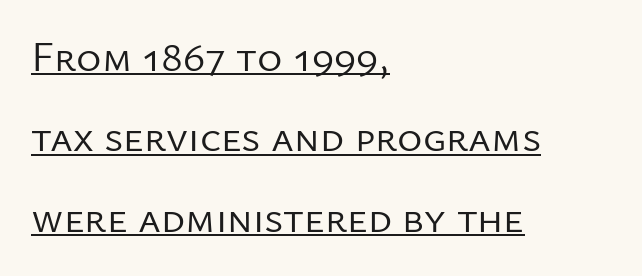
Short note: letters normally spaced. The strokes carry an ordinary text weight at most. In designer terms, the underline attribute is active on this setting. Quick note: not italic, upright.
